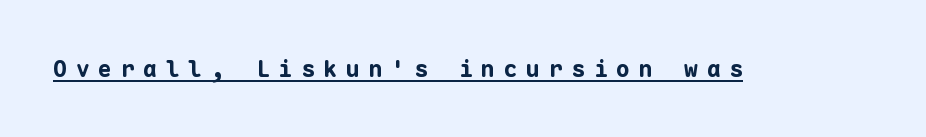
Q: Is the text bold? A: Yes.
Q: Is the text italic (slanted)? A: No, it is upright.
Q: Is the text underlined? A: Yes.
Q: Is the spacing between letters normal or unusually wide? A: Unusually wide.
